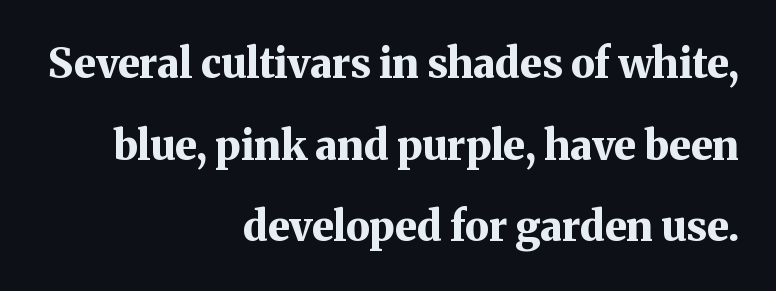
Q: Is the text bold? A: Yes.
Q: Is the text italic (slanted)? A: No, it is upright.
Q: Is the typeface a serif or a sans-serif typeface? A: Serif.
Q: Is the text underlined? A: No.
Q: How is the paragraph aligned? A: Right-aligned.
Q: Is the spacing between letters normal or unusually wide? A: Normal.
Q: Is the spacing between lines tight, normal or loose? A: Loose.
Q: Width (condensed, normal, or wide)? A: Normal.
Q: Stroke contrast? A: Medium.
Q: x-height? A: Medium.
Q: Monospaced? A: No.
